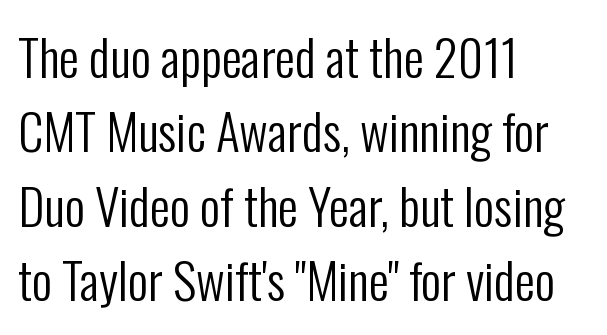
No letter is thick-stroked: the sample isn't bold. Look at the bottom of the vertical strokes: they stop flat, with no serifs. Regarding leading, the lines here are spaced in the standard way. A typesetter would call this proportional, since set widths differ per character. Just letters on the line, the space beneath them empty.
